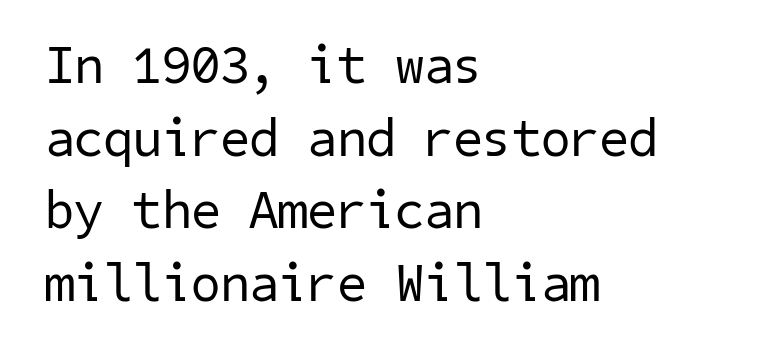
{"serif": "no", "bold": "no", "weight": "regular", "width": "normal", "stroke_contrast": "low", "x_height": "medium", "underline": "no", "align": "left", "line_spacing": "normal", "line_spacing_ratio": 1.37, "letter_spacing": "normal", "letter_spacing_em": 0.0, "glyph_px": 53}
